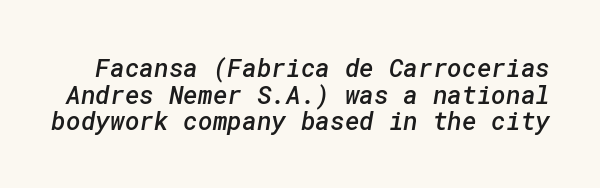
{"bold": "semi", "underline": "no", "line_spacing": "tight", "line_spacing_ratio": 1.07, "letter_spacing": "normal", "letter_spacing_em": 0.0, "glyph_px": 25}
